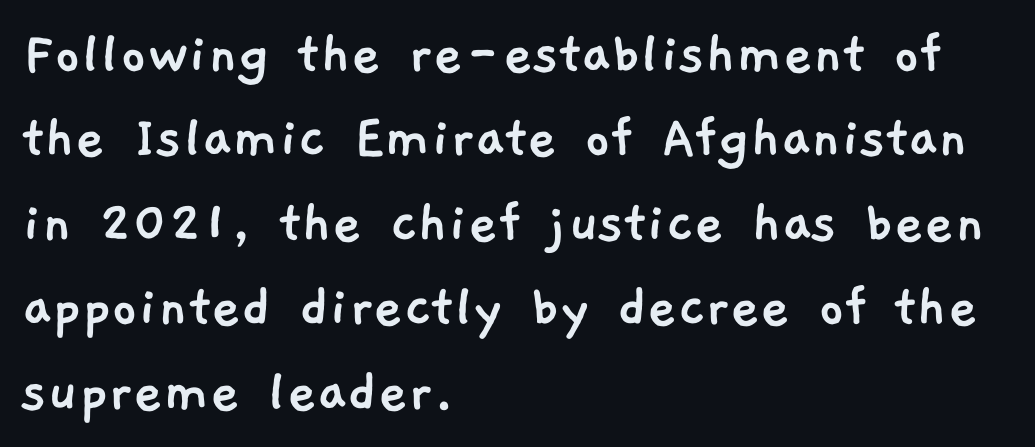
{"serif": "no", "width": "normal", "stroke_contrast": "low", "x_height": "medium", "monospaced": "no", "underline": "no", "align": "left", "line_spacing": "normal", "line_spacing_ratio": 1.32, "letter_spacing": "normal", "letter_spacing_em": 0.0, "glyph_px": 64}
